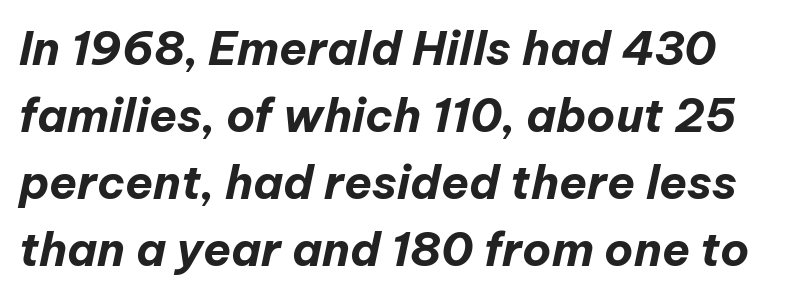
The image shows 46 px bold type, italic (leaning right); set normal line spacing (1.46x), normal letter spacing, not underlined; low stroke contrast and a medium x-height.
